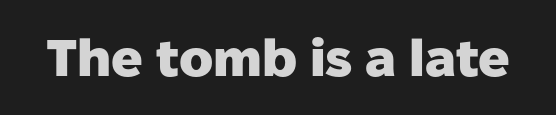
Q: Is the text bold? A: Yes.
Q: Is the text italic (slanted)? A: No, it is upright.
Q: Is the typeface a serif or a sans-serif typeface? A: Sans-serif.
Q: Is the text underlined? A: No.
Q: Is the spacing between letters normal or unusually wide? A: Normal.
Q: Width (condensed, normal, or wide)? A: Normal.
Q: Stroke contrast? A: Low.
Q: x-height? A: Medium.
Q: Monospaced? A: No.
